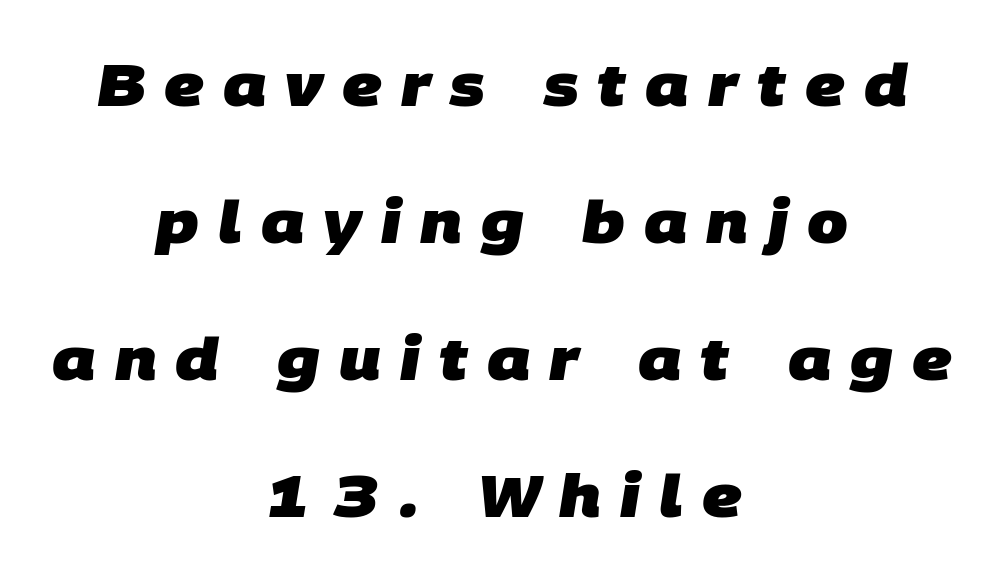
Vertically, the passage feels expansive, rows floating well apart. Has an underline been added? It has not. A full-strength bold gives these letters their thick strokes. A typesetter would call this proportional, since set widths differ per character. Nope, no serifs anywhere on these letters. Honestly, the letter spacing is so wide it's the main thing you notice.
